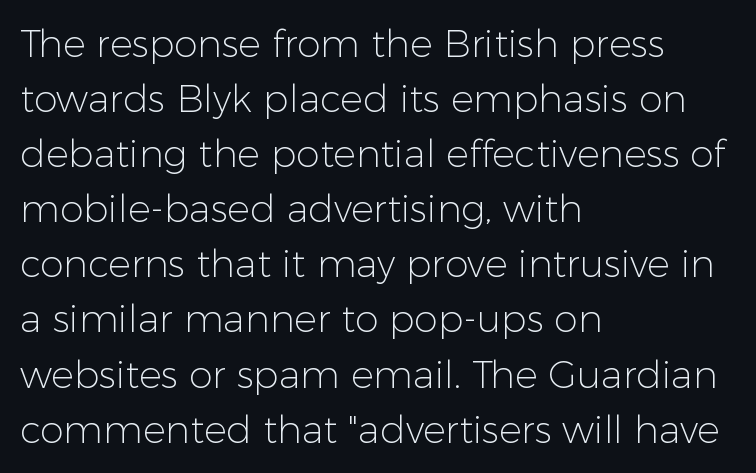
Q: Is the text bold? A: No.
Q: Is the text italic (slanted)? A: No, it is upright.
Q: Is the typeface a serif or a sans-serif typeface? A: Sans-serif.
Q: Is the text underlined? A: No.
Q: How is the paragraph aligned? A: Left-aligned.
Q: Is the spacing between letters normal or unusually wide? A: Normal.
Q: Is the spacing between lines tight, normal or loose? A: Normal.
Q: Width (condensed, normal, or wide)? A: Normal.
Q: Stroke contrast? A: Low.
Q: x-height? A: Medium.
Q: Monospaced? A: No.
